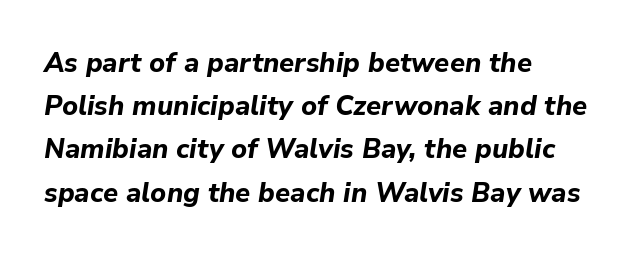
Q: Is the text bold? A: Yes.
Q: Is the text italic (slanted)? A: Yes, it leans right by about 9 degrees.
Q: Is the text underlined? A: No.
Q: How is the paragraph aligned? A: Left-aligned.
Q: Is the spacing between letters normal or unusually wide? A: Normal.
Q: Is the spacing between lines tight, normal or loose? A: Normal.
